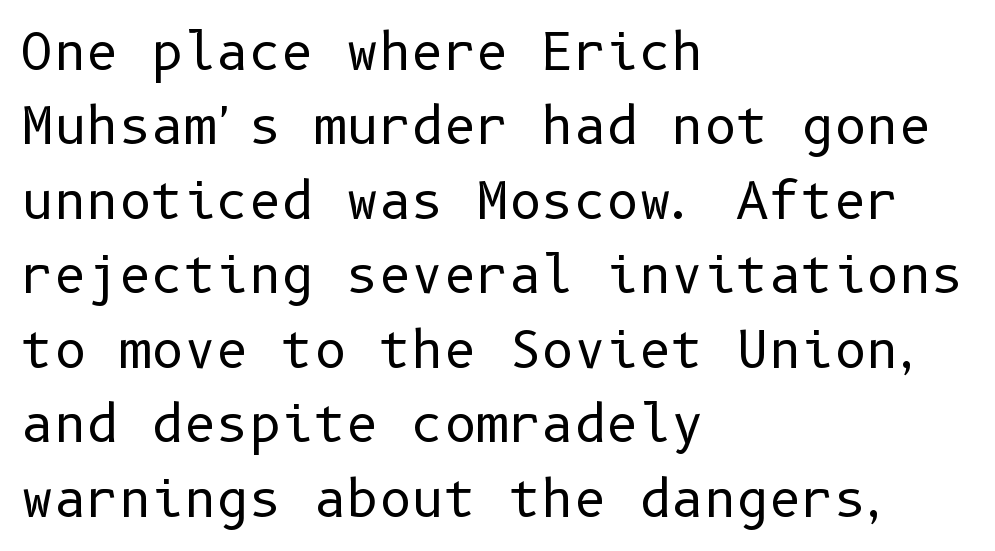
The image shows 50 px regular-weight sans-serif type, upright; set left-aligned, normal line spacing (1.49x), normal letter spacing, not underlined; low stroke contrast and a medium x-height.
